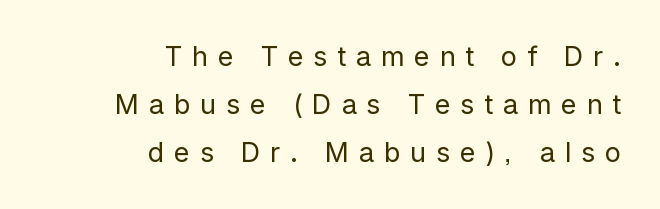
The image shows 27 px text type, upright; set right-aligned, line spacing 1.78x, unusually wide letter spacing (+0.36 em), not underlined.
